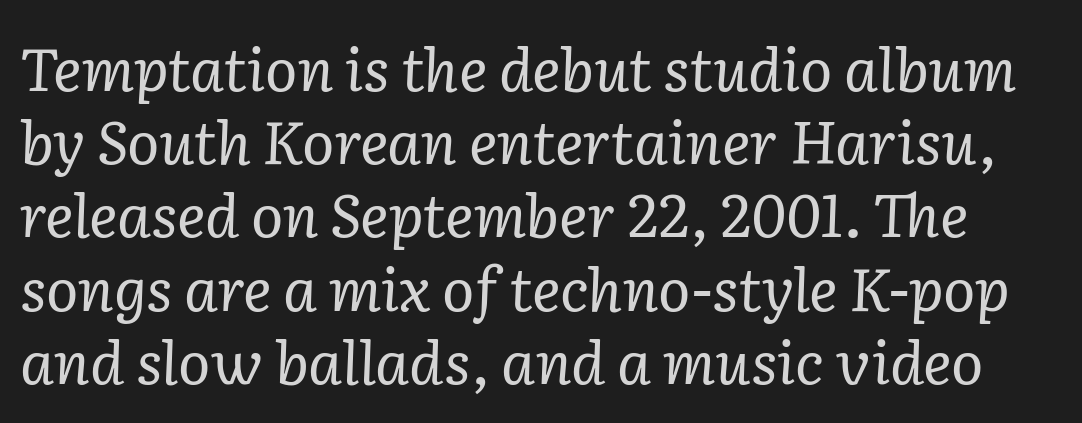
Q: Is the text bold? A: No.
Q: Is the text italic (slanted)? A: Yes, it leans right by about 2 degrees.
Q: Is the typeface a serif or a sans-serif typeface? A: Serif.
Q: Is the text underlined? A: No.
Q: Is the spacing between letters normal or unusually wide? A: Normal.
Q: Width (condensed, normal, or wide)? A: Normal.
Q: Stroke contrast? A: Low.
Q: x-height? A: Medium.
Q: Monospaced? A: No.
